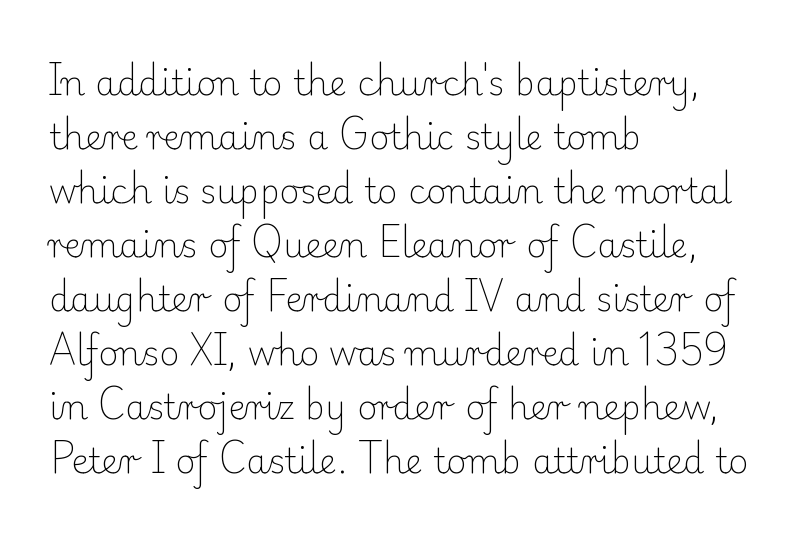
Q: Is the text bold? A: No.
Q: Is the text italic (slanted)? A: No, it is upright.
Q: Is the typeface a serif or a sans-serif typeface? A: Serif.
Q: Is the text underlined? A: No.
Q: How is the paragraph aligned? A: Left-aligned.
Q: Is the spacing between letters normal or unusually wide? A: Normal.
Q: Is the spacing between lines tight, normal or loose? A: Normal.
Q: Width (condensed, normal, or wide)? A: Normal.
Q: Stroke contrast? A: Low.
Q: x-height? A: Small.
Q: Monospaced? A: No.
